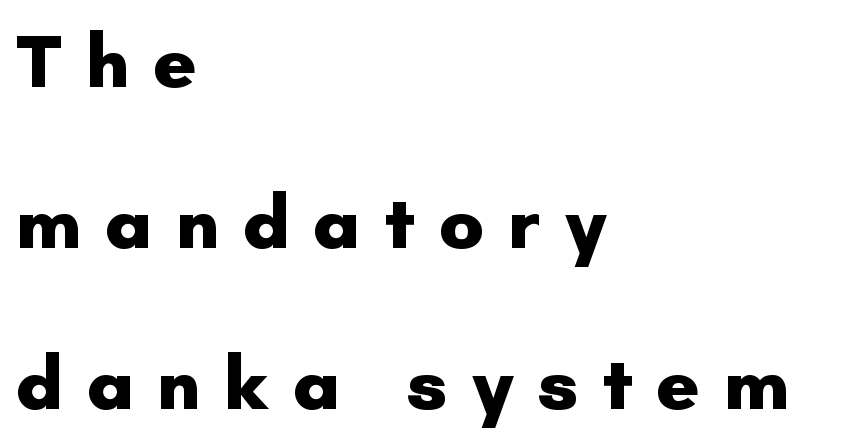
{"serif": "no", "italic": "no", "bold": "yes", "weight": "heavy", "width": "normal", "stroke_contrast": "low", "x_height": "small", "monospaced": "no", "underline": "no", "align": "left", "line_spacing": "loose", "line_spacing_ratio": 2.15, "letter_spacing": "wide", "letter_spacing_em": 0.31, "glyph_px": 75}
